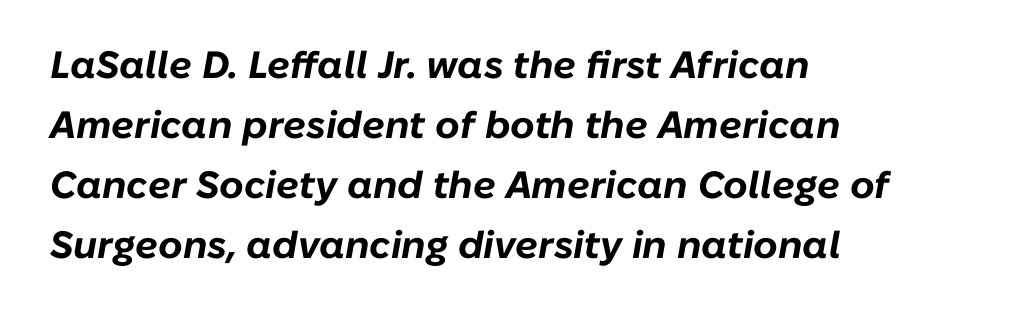
The image shows 38 px bold type, italic (leaning right); set left-aligned, normal line spacing (1.58x), normal letter spacing, not underlined; low stroke contrast and a medium x-height.
